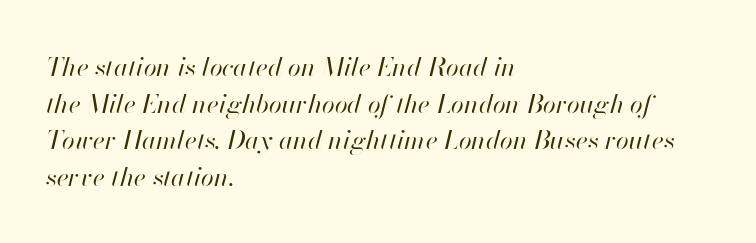
Honestly, there is no underline to notice here at all. Default kerning and tracking; the words read as compact shapes. Teacher's note: observe the even left margin — that is flush-left alignment. Weight: not bold — regular or lighter.
